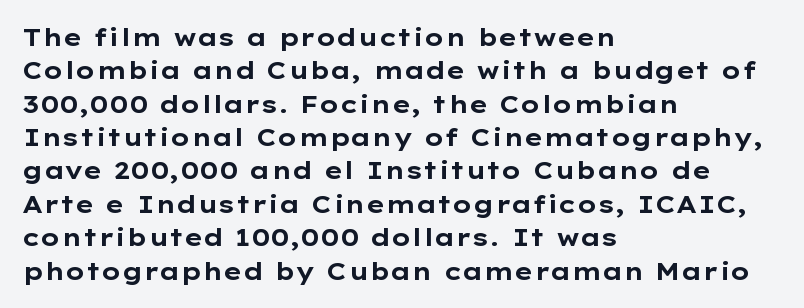
You can tell it's not italic because the verticals are truly vertical. Descender tails drop into unmarked territory. Baseline-to-baseline distance is the conventional proportion of letter height. Nobody touched the tracking dial on this one. Thick stems and heavy bowls — unmistakably bold. One-word summary of the alignment: left.
